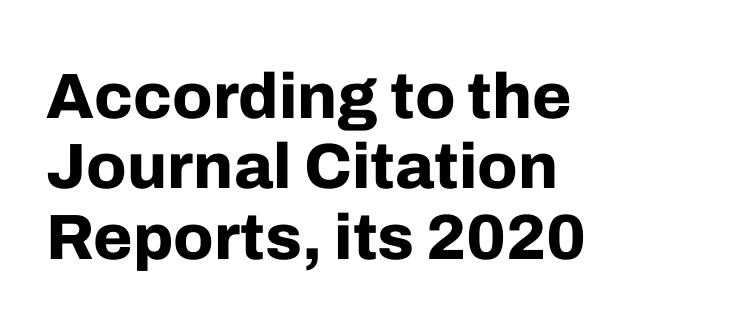
{"serif": "no", "italic": "no", "bold": "yes", "weight": "bold", "width": "normal", "stroke_contrast": "low", "x_height": "medium", "monospaced": "no", "underline": "no", "align": "left", "line_spacing": "tight", "line_spacing_ratio": 1.1, "letter_spacing": "normal", "letter_spacing_em": 0.0, "glyph_px": 64}
